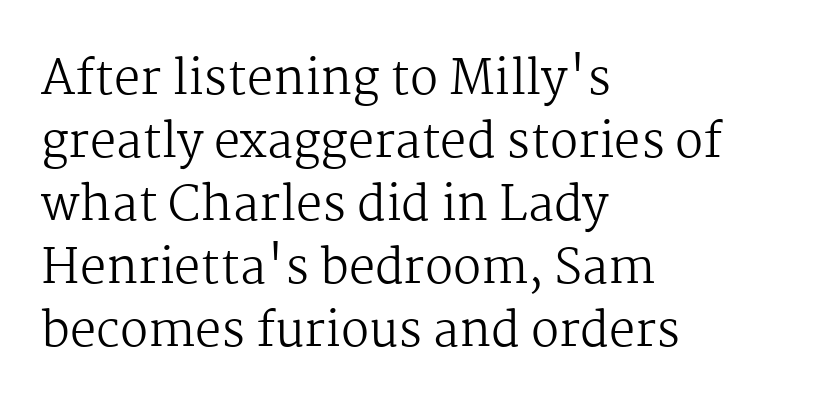
{"serif": "yes", "italic": "no", "bold": "no", "weight": "regular", "width": "normal", "stroke_contrast": "medium", "x_height": "medium", "monospaced": "no", "underline": "no", "align": "left", "line_spacing": "normal", "line_spacing_ratio": 1.34, "letter_spacing": "normal", "letter_spacing_em": 0.0, "glyph_px": 47}
